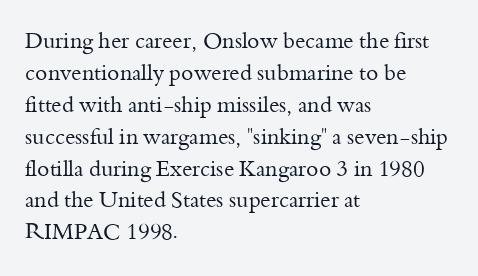
Q: Is the text bold? A: No.
Q: Is the text italic (slanted)? A: No, it is upright.
Q: Is the text underlined? A: No.
Q: How is the paragraph aligned? A: Left-aligned.
Q: Is the spacing between letters normal or unusually wide? A: Normal.
Q: Is the spacing between lines tight, normal or loose? A: Normal.
